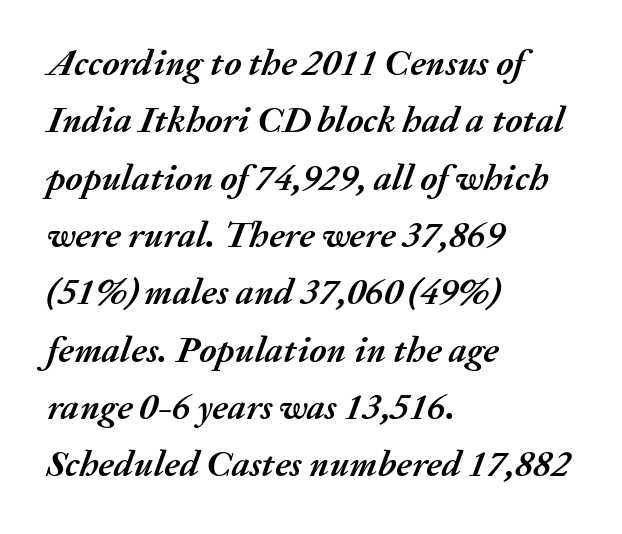
Quick note: italic. These lines are set flush left with a ragged right edge. Proportional: the letters do not fall into vertical columns. What stands out about the letter spacing? Nothing — it is the standard amount. Check under the words: just untouched page.
